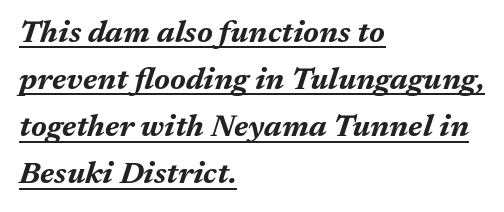
{"italic": "yes", "lean": "right", "slant_degrees": 17, "bold": "yes", "weight": "bold", "width": "normal", "stroke_contrast": "medium", "x_height": "medium", "monospaced": "no", "underline": "yes", "align": "left", "line_spacing": "normal", "line_spacing_ratio": 1.52, "letter_spacing": "normal", "letter_spacing_em": 0.0, "glyph_px": 31}
